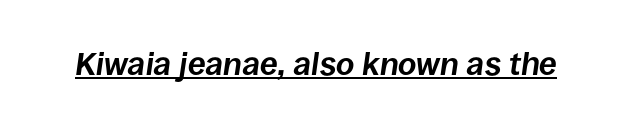
{"italic": "yes", "lean": "right", "slant_degrees": 8, "bold": "yes", "weight": "bold", "width": "normal", "stroke_contrast": "low", "x_height": "large", "monospaced": "no", "underline": "yes", "letter_spacing": "normal", "letter_spacing_em": 0.0, "glyph_px": 32}
